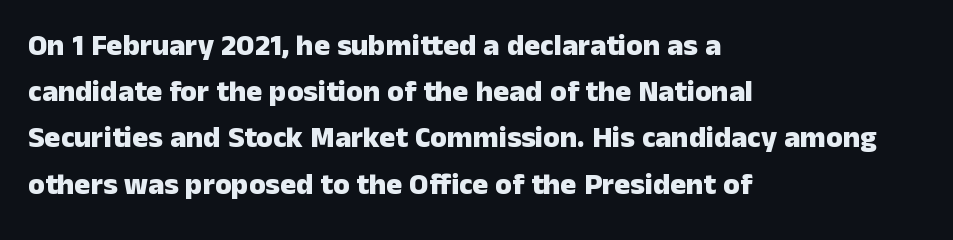
Q: Is the text bold? A: Yes.
Q: Is the text italic (slanted)? A: No, it is upright.
Q: Is the typeface a serif or a sans-serif typeface? A: Sans-serif.
Q: Is the text underlined? A: No.
Q: How is the paragraph aligned? A: Left-aligned.
Q: Is the spacing between letters normal or unusually wide? A: Normal.
Q: Is the spacing between lines tight, normal or loose? A: Normal.
Q: Width (condensed, normal, or wide)? A: Normal.
Q: Stroke contrast? A: Low.
Q: x-height? A: Medium.
Q: Monospaced? A: No.
